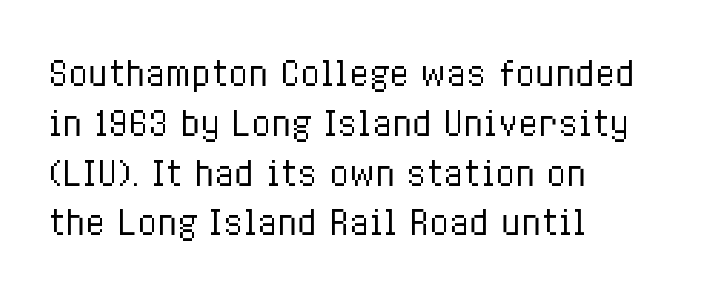
The image shows 33 px regular-weight, condensed type, upright; set left-aligned, normal line spacing (1.51x), normal letter spacing, not underlined; low stroke contrast and a medium x-height.
